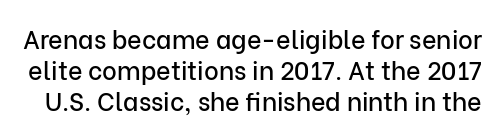
{"italic": "no", "underline": "no", "line_spacing": "normal", "line_spacing_ratio": 1.25, "letter_spacing": "normal", "letter_spacing_em": 0.0, "glyph_px": 25}
